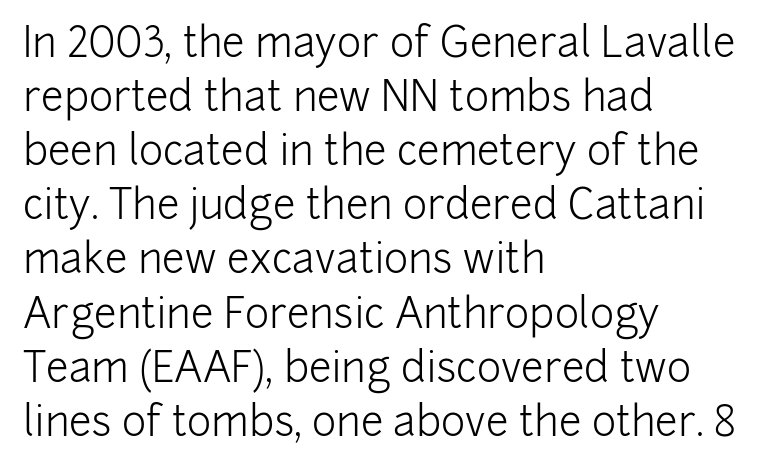
Q: Is the text bold? A: No.
Q: Is the text italic (slanted)? A: No, it is upright.
Q: Is the typeface a serif or a sans-serif typeface? A: Sans-serif.
Q: Is the text underlined? A: No.
Q: How is the paragraph aligned? A: Left-aligned.
Q: Is the spacing between letters normal or unusually wide? A: Normal.
Q: Is the spacing between lines tight, normal or loose? A: Normal.
Q: Width (condensed, normal, or wide)? A: Normal.
Q: Stroke contrast? A: Low.
Q: x-height? A: Medium.
Q: Monospaced? A: No.
